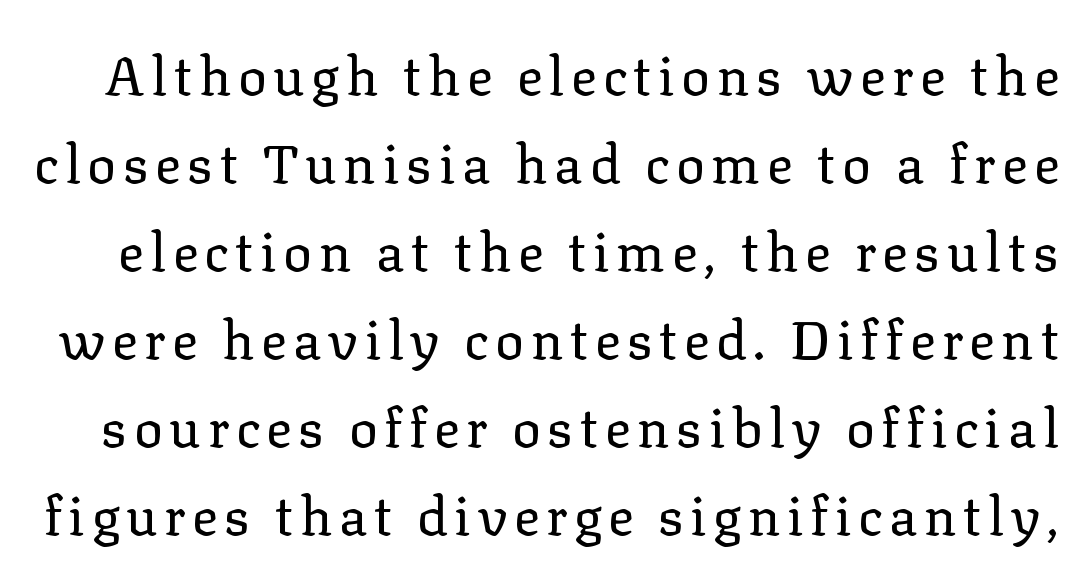
{"serif": "yes", "italic": "no", "bold": "no", "weight": "regular", "width": "normal", "stroke_contrast": "low", "x_height": "medium", "monospaced": "no", "underline": "no", "line_spacing": "normal", "line_spacing_ratio": 1.63, "glyph_px": 54}
